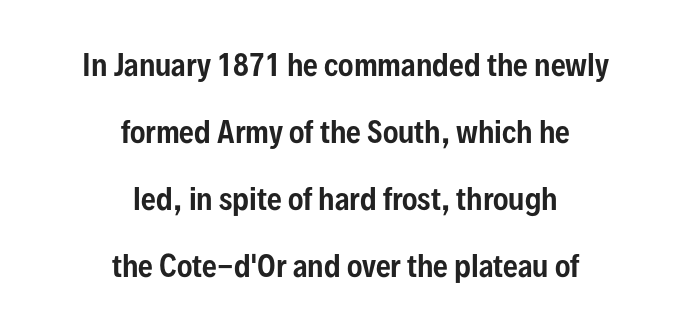
The image shows 29 px condensed sans-serif type, upright; set centered, loose line spacing (2.31x), normal letter spacing, not underlined; low stroke contrast and a medium x-height.
